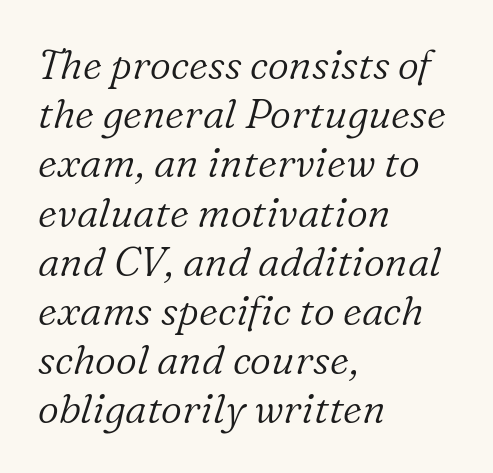
Standard letterfit; no display-style spreading of the glyphs. Font category for this specimen: serif. Each row of text sits above clean, open space. No chunkiness to these letters — they're not bold.
